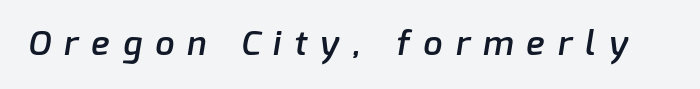
Q: Is the text bold? A: Semi-bold.
Q: Is the typeface a serif or a sans-serif typeface? A: Sans-serif.
Q: Is the text underlined? A: No.
Q: Is the spacing between letters normal or unusually wide? A: Unusually wide.
Q: Width (condensed, normal, or wide)? A: Normal.
Q: Stroke contrast? A: Low.
Q: x-height? A: Medium.
Q: Monospaced? A: No.
